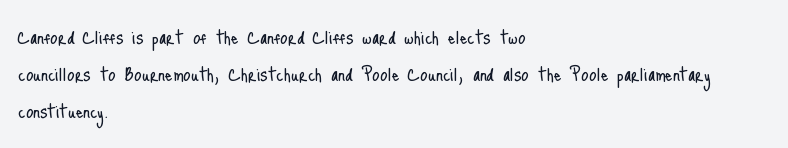
Ordinary non-slanted type is in use. This sample uses plain, unmodified letter spacing. Has an underline been added? It has not. The designer left line spacing at the default. The cut favours lightness, reaching ordinary text weight at its darkest. Layout note: lines flush left.
